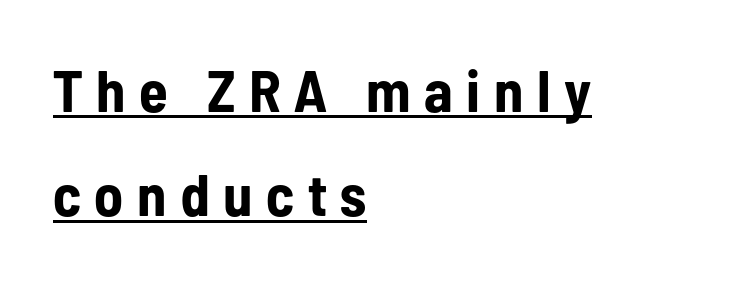
Compared with typical body copy, the letter spacing here is much looser. You can tell from the bare stems that sans-serif type was used. Every stem runs plumb, perpendicular to the baseline. Somebody hit Ctrl+U on this one — the words are underlined.
